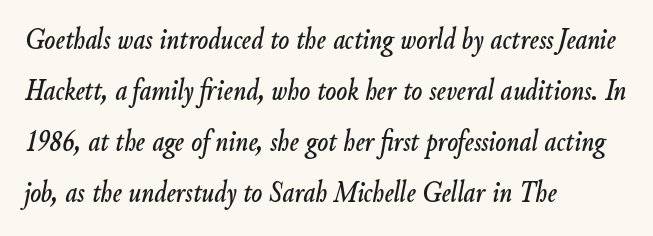
Q: Is the text italic (slanted)? A: Yes, it leans right by about 9 degrees.
Q: Is the text underlined? A: No.
Q: How is the paragraph aligned? A: Left-aligned.
Q: Is the spacing between letters normal or unusually wide? A: Normal.
Q: Is the spacing between lines tight, normal or loose? A: Normal.
Q: Width (condensed, normal, or wide)? A: Condensed.
Q: Stroke contrast? A: Low.
Q: x-height? A: Small.
Q: Monospaced? A: No.
